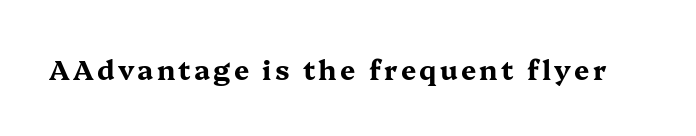
{"italic": "no", "bold": "yes", "underline": "no", "glyph_px": 27}
